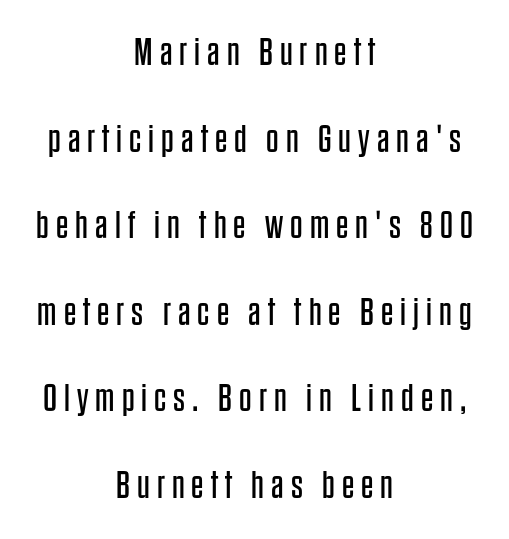
{"serif": "no", "italic": "no", "bold": "no", "weight": "regular", "width": "condensed", "stroke_contrast": "low", "x_height": "large", "monospaced": "no", "underline": "no", "align": "center", "line_spacing": "loose", "line_spacing_ratio": 2.22, "glyph_px": 39}
